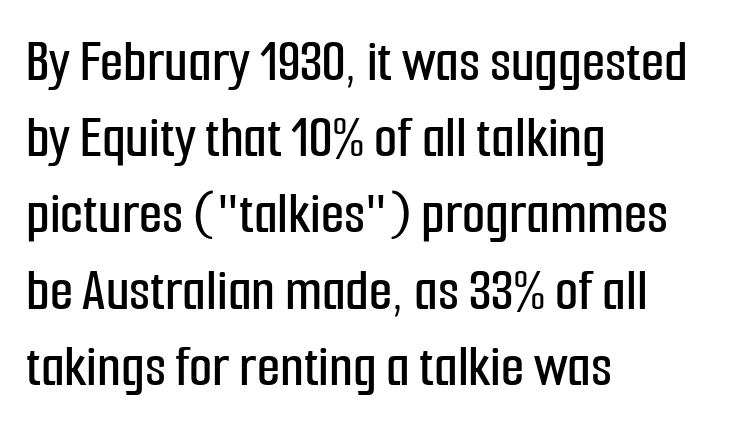
The image shows 60 px condensed sans-serif type, upright; set left-aligned, normal line spacing (1.27x), normal letter spacing, not underlined; low stroke contrast and a medium x-height.
